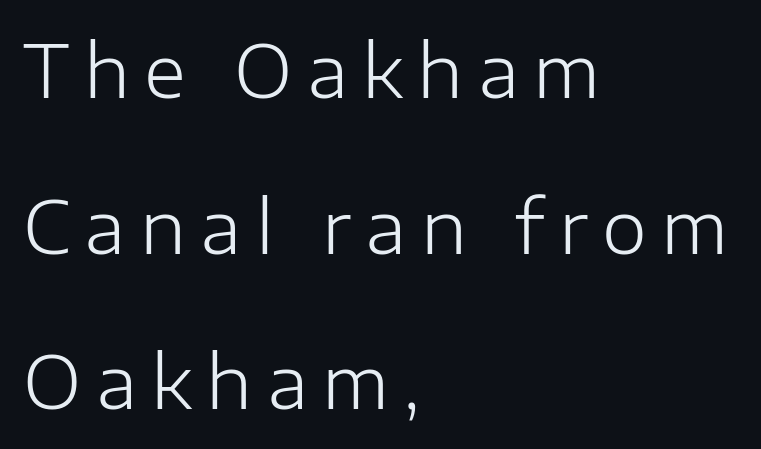
Q: Is the text bold? A: No.
Q: Is the text italic (slanted)? A: No, it is upright.
Q: Is the typeface a serif or a sans-serif typeface? A: Sans-serif.
Q: Is the text underlined? A: No.
Q: How is the paragraph aligned? A: Left-aligned.
Q: Is the spacing between letters normal or unusually wide? A: Unusually wide.
Q: Is the spacing between lines tight, normal or loose? A: Loose.
Q: Width (condensed, normal, or wide)? A: Normal.
Q: Stroke contrast? A: Low.
Q: x-height? A: Medium.
Q: Monospaced? A: No.
